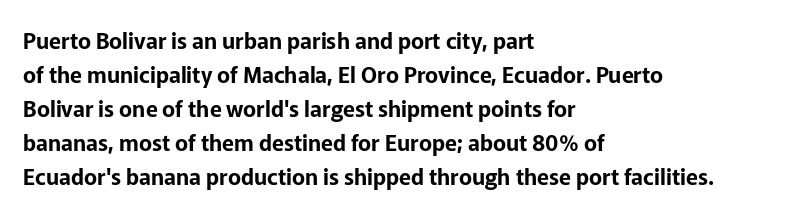
Q: Is the text italic (slanted)? A: No, it is upright.
Q: Is the text underlined? A: No.
Q: How is the paragraph aligned? A: Left-aligned.
Q: Is the spacing between letters normal or unusually wide? A: Normal.
Q: Is the spacing between lines tight, normal or loose? A: Normal.
